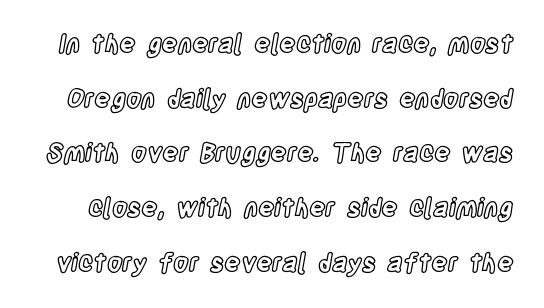
Q: Is the text italic (slanted)? A: Yes.
Q: Is the text underlined? A: No.
Q: Is the spacing between letters normal or unusually wide? A: Normal.
Q: Is the spacing between lines tight, normal or loose? A: Loose.
